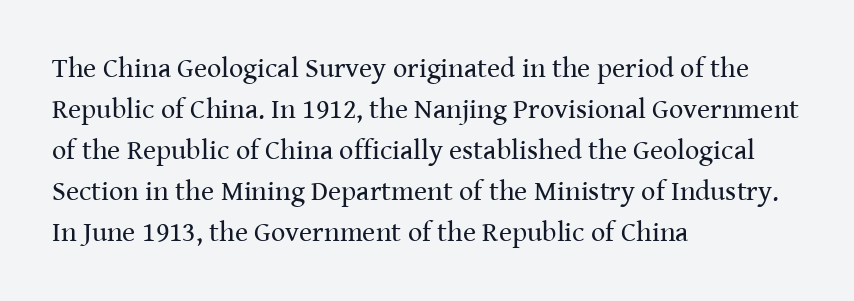
Q: Is the text bold? A: No.
Q: Is the text italic (slanted)? A: No, it is upright.
Q: Is the typeface a serif or a sans-serif typeface? A: Serif.
Q: Is the text underlined? A: No.
Q: How is the paragraph aligned? A: Left-aligned.
Q: Is the spacing between letters normal or unusually wide? A: Normal.
Q: Is the spacing between lines tight, normal or loose? A: Normal.
Q: Width (condensed, normal, or wide)? A: Normal.
Q: Stroke contrast? A: Medium.
Q: x-height? A: Medium.
Q: Monospaced? A: No.
